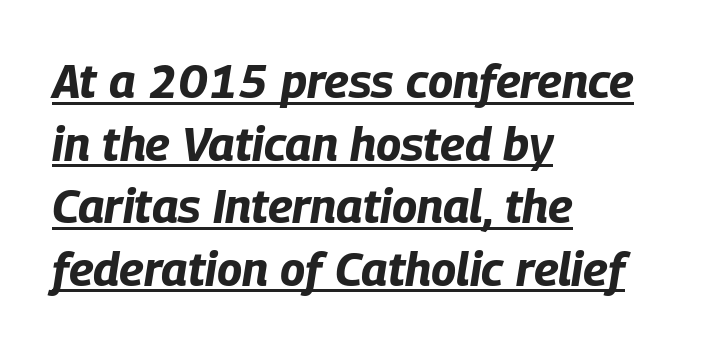
Weight: bold. Spacing between characters is what you'd get straight out of the box. Compared with typical paragraphs, the rows here are spaced about the same. The font's italic variant was chosen for this text. This sample is left-justified, so line endings fall wherever the words run out. Each line of the rendering has a horizontal stroke beneath the glyphs.
